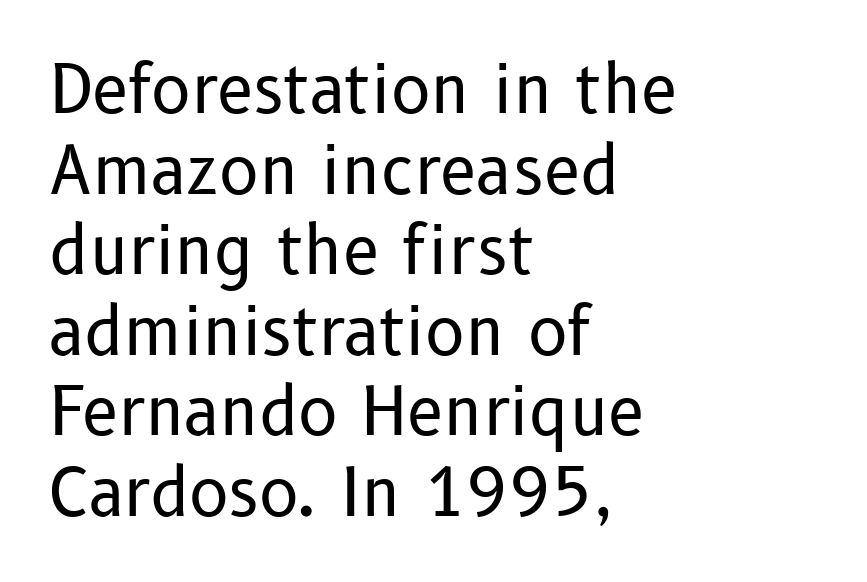
Q: Is the text bold? A: No.
Q: Is the text italic (slanted)? A: No, it is upright.
Q: Is the typeface a serif or a sans-serif typeface? A: Sans-serif.
Q: Is the text underlined? A: No.
Q: How is the paragraph aligned? A: Left-aligned.
Q: Is the spacing between letters normal or unusually wide? A: Normal.
Q: Width (condensed, normal, or wide)? A: Normal.
Q: Stroke contrast? A: Low.
Q: x-height? A: Medium.
Q: Monospaced? A: No.
